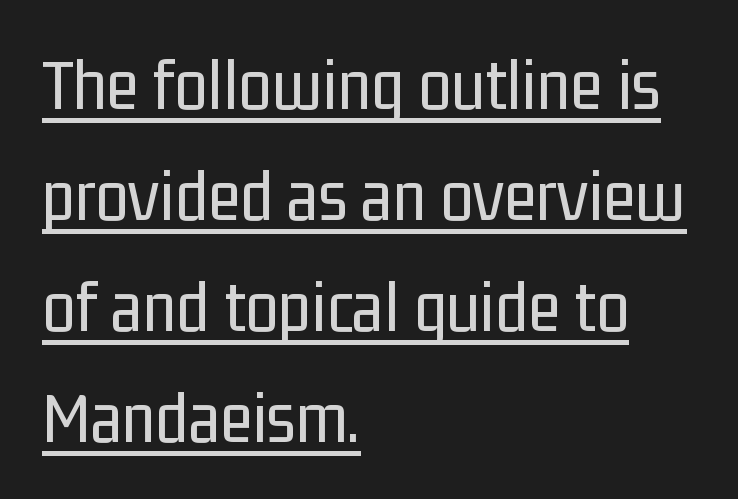
{"serif": "no", "italic": "no", "bold": "no", "weight": "regular", "width": "condensed", "stroke_contrast": "low", "x_height": "medium", "monospaced": "no", "underline": "yes", "align": "left", "line_spacing": "normal", "line_spacing_ratio": 1.48, "letter_spacing": "normal", "letter_spacing_em": 0.0, "glyph_px": 75}
